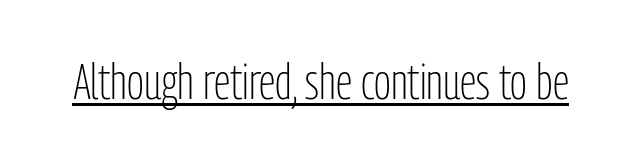
On a weight scale, this lands at 450 or below. The passage shown is typed in a proportional face where columns would drift. Note: no serifs on the glyphs. Upright lettering throughout. A rule runs beneath these lines of type.
